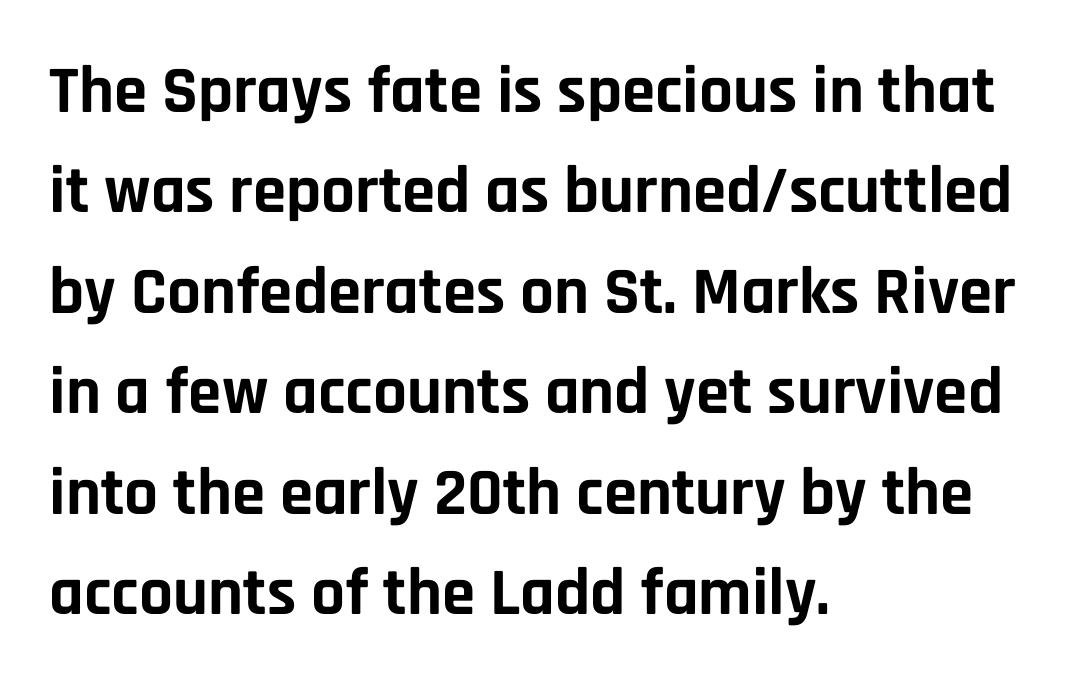
Q: Is the text bold? A: Yes.
Q: Is the text italic (slanted)? A: No, it is upright.
Q: Is the typeface a serif or a sans-serif typeface? A: Sans-serif.
Q: Is the text underlined? A: No.
Q: How is the paragraph aligned? A: Left-aligned.
Q: Is the spacing between letters normal or unusually wide? A: Normal.
Q: Is the spacing between lines tight, normal or loose? A: Normal.
Q: Width (condensed, normal, or wide)? A: Normal.
Q: Stroke contrast? A: Low.
Q: x-height? A: Large.
Q: Monospaced? A: No.
